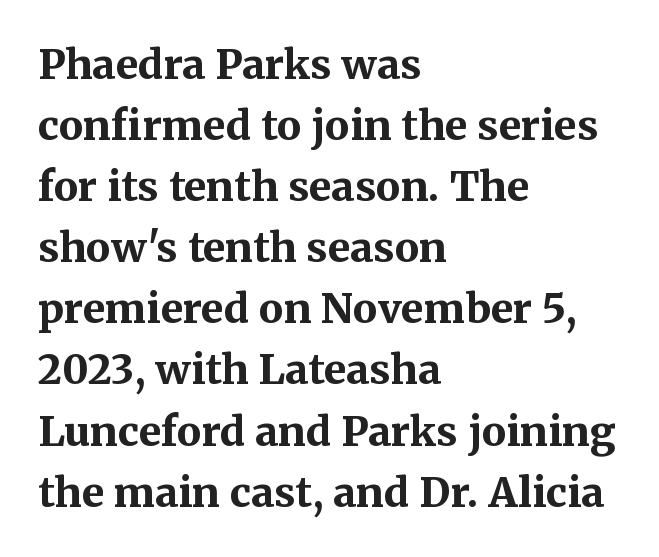
This rendering leaves character spacing at its baseline value. Glance below the letters and you will spot only blank space. These lines are set flush left with a ragged right edge. Is this a fixed-width face? No — the glyphs have proportional, varying widths. Italic? Not at all — the glyphs are vertical.
